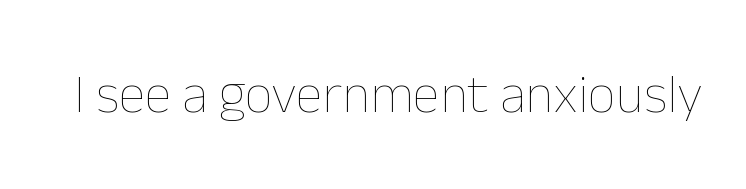
The image shows 55 px thin type, upright; set normal letter spacing, not underlined; low stroke contrast and a medium x-height.
